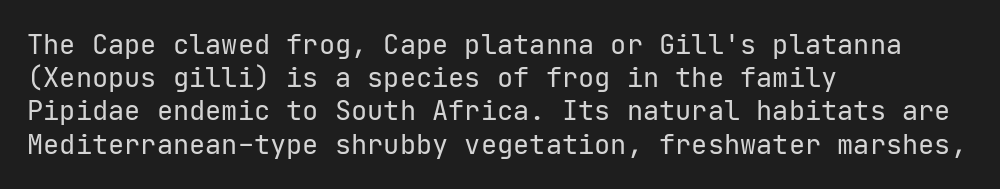
The zone under the glyphs is completely vacant. The passage is arranged the way most books set body copy — flush left. The type sits square on the baseline with zero lean. Weight: in the light-to-regular range. In terms of letterspacing, this is plain default setting.
